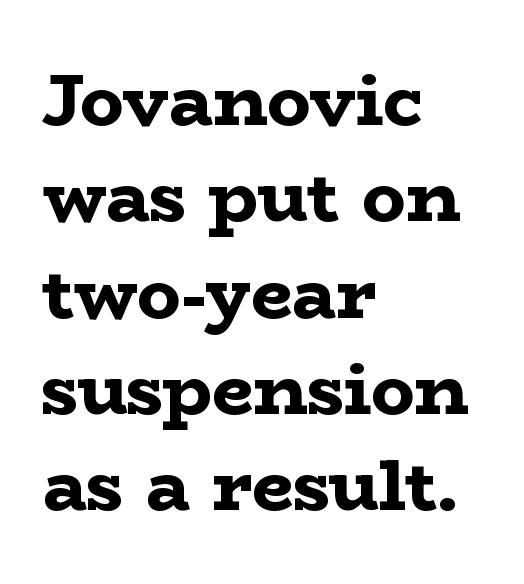
Q: Is the text bold? A: Yes.
Q: Is the text italic (slanted)? A: No, it is upright.
Q: Is the typeface a serif or a sans-serif typeface? A: Serif.
Q: Is the text underlined? A: No.
Q: How is the paragraph aligned? A: Left-aligned.
Q: Is the spacing between letters normal or unusually wide? A: Normal.
Q: Is the spacing between lines tight, normal or loose? A: Normal.
Q: Width (condensed, normal, or wide)? A: Wide.
Q: Stroke contrast? A: Low.
Q: x-height? A: Medium.
Q: Monospaced? A: No.
